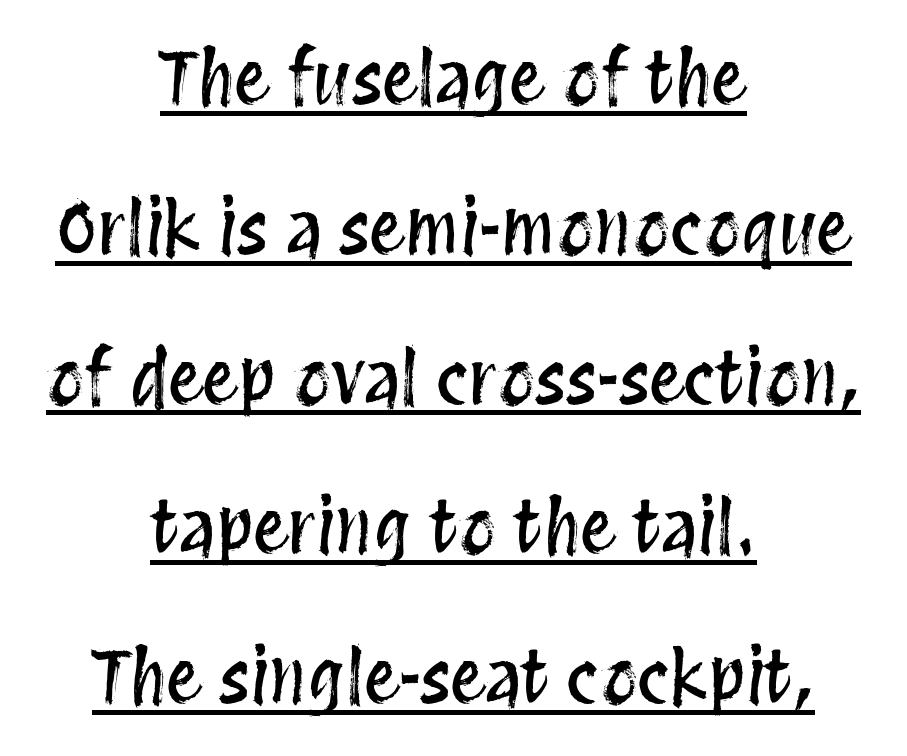
Q: Is the text italic (slanted)? A: No, it is upright.
Q: Is the text underlined? A: Yes.
Q: How is the paragraph aligned? A: Centered.
Q: Is the spacing between letters normal or unusually wide? A: Normal.
Q: Is the spacing between lines tight, normal or loose? A: Loose.
Q: Width (condensed, normal, or wide)? A: Condensed.
Q: Stroke contrast? A: Medium.
Q: x-height? A: Large.
Q: Monospaced? A: No.
